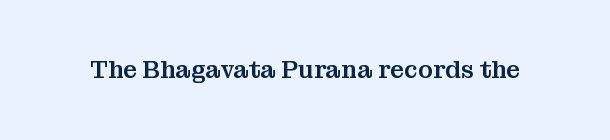
{"italic": "no", "underline": "no", "letter_spacing": "normal", "letter_spacing_em": 0.0, "glyph_px": 24}
